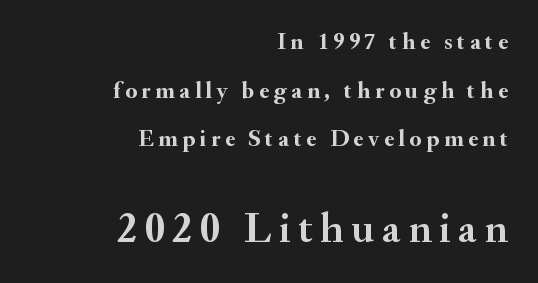
The image shows 42 px semibold serif type, upright; set right-aligned, loose line spacing (2.03x), not underlined; the second (bottom) block is 1.75x larger; medium stroke contrast and a small x-height.
